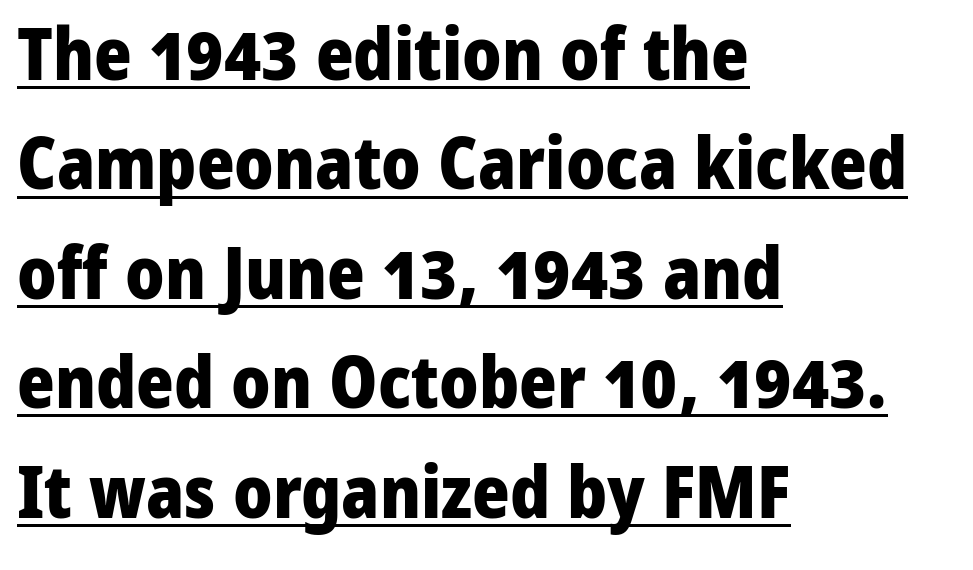
Q: Is the text bold? A: Yes.
Q: Is the text italic (slanted)? A: No, it is upright.
Q: Is the typeface a serif or a sans-serif typeface? A: Sans-serif.
Q: Is the text underlined? A: Yes.
Q: How is the paragraph aligned? A: Left-aligned.
Q: Is the spacing between letters normal or unusually wide? A: Normal.
Q: Is the spacing between lines tight, normal or loose? A: Normal.
Q: Width (condensed, normal, or wide)? A: Normal.
Q: Stroke contrast? A: Low.
Q: x-height? A: Medium.
Q: Monospaced? A: No.
